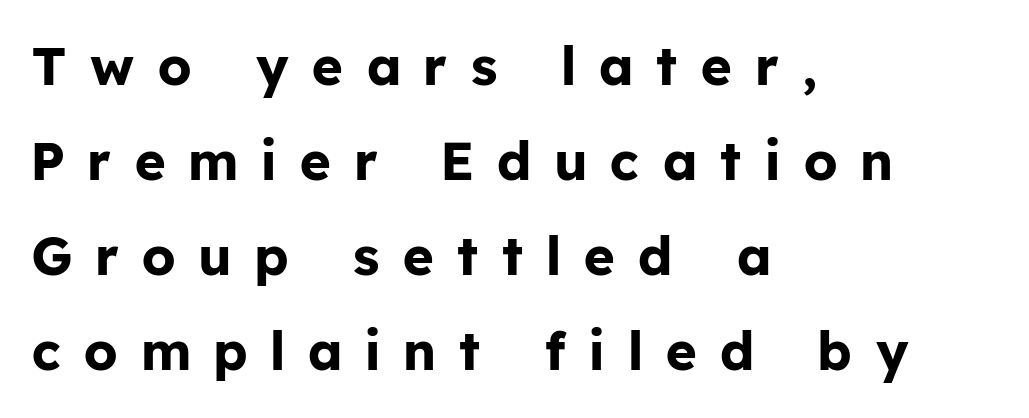
{"serif": "no", "italic": "no", "bold": "yes", "weight": "bold", "width": "normal", "stroke_contrast": "low", "x_height": "medium", "monospaced": "no", "underline": "no", "align": "left", "line_spacing_ratio": 1.79, "letter_spacing": "wide", "letter_spacing_em": 0.45, "glyph_px": 53}
